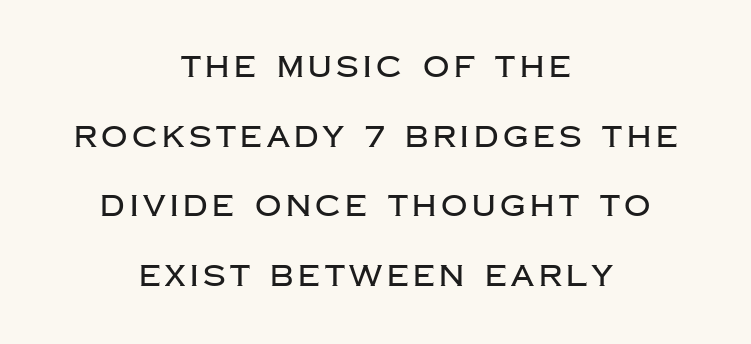
Q: Is the text italic (slanted)? A: No, it is upright.
Q: Is the typeface a serif or a sans-serif typeface? A: Sans-serif.
Q: Is the text underlined? A: No.
Q: How is the paragraph aligned? A: Centered.
Q: Is the spacing between lines tight, normal or loose? A: Loose.
Q: Width (condensed, normal, or wide)? A: Normal.
Q: Stroke contrast? A: Low.
Q: x-height? A: Large.
Q: Monospaced? A: No.
